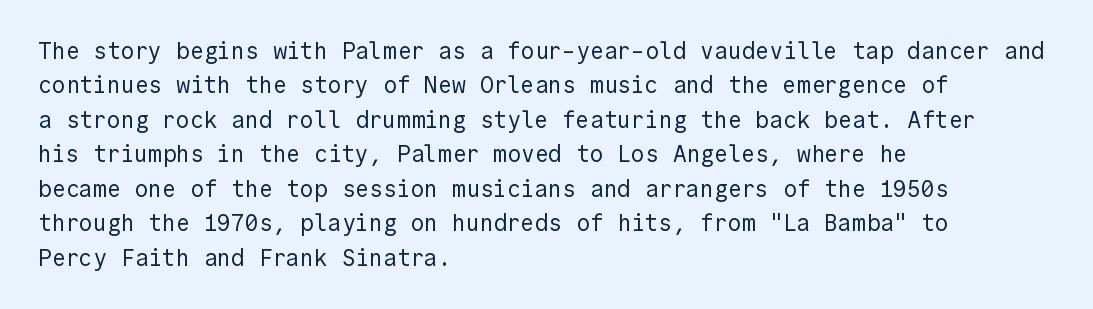
Q: Is the text bold? A: No.
Q: Is the text italic (slanted)? A: No, it is upright.
Q: Is the text underlined? A: No.
Q: How is the paragraph aligned? A: Left-aligned.
Q: Is the spacing between letters normal or unusually wide? A: Normal.
Q: Is the spacing between lines tight, normal or loose? A: Normal.
